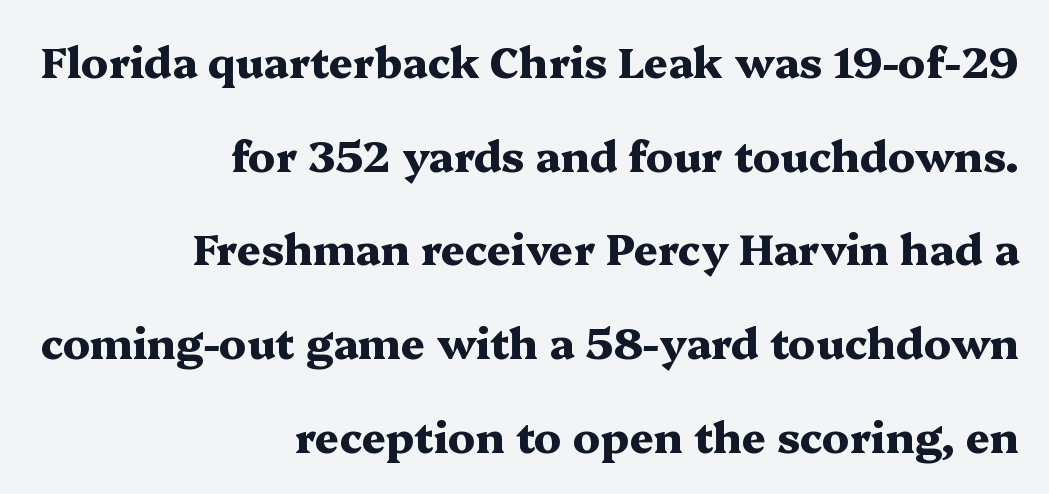
The image shows 42 px heavy, wide serif type, upright; set right-aligned, loose line spacing (2.23x), normal letter spacing, not underlined; medium stroke contrast and a medium x-height.
